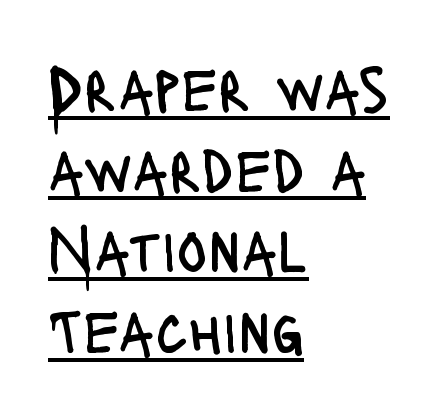
Every character sits straight up, as roman type does. Does extra space separate the letters? No, they use regular spacing. Character widths vary here, with narrow letters taking less room than wide ones. Each stroke keeps to a modest, everyday thickness or less.
